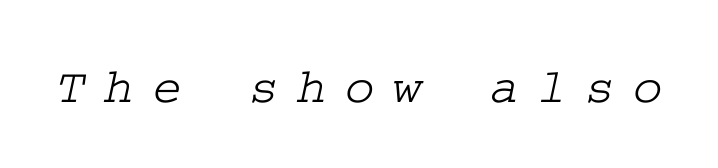
{"serif": "yes", "width": "wide", "stroke_contrast": "low", "x_height": "medium", "underline": "no", "letter_spacing": "wide", "letter_spacing_em": 0.37, "glyph_px": 50}
